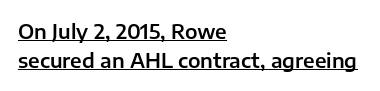
The image shows 20 px text type, upright; set left-aligned, normal line spacing (1.45x), normal letter spacing, underlined.
